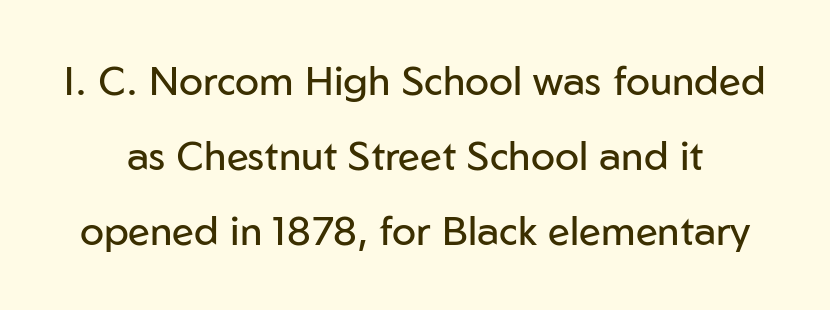
{"serif": "no", "italic": "no", "bold": "no", "weight": "regular", "width": "normal", "stroke_contrast": "low", "x_height": "medium", "monospaced": "no", "underline": "no", "line_spacing_ratio": 1.88, "letter_spacing": "normal", "letter_spacing_em": 0.0, "glyph_px": 40}
